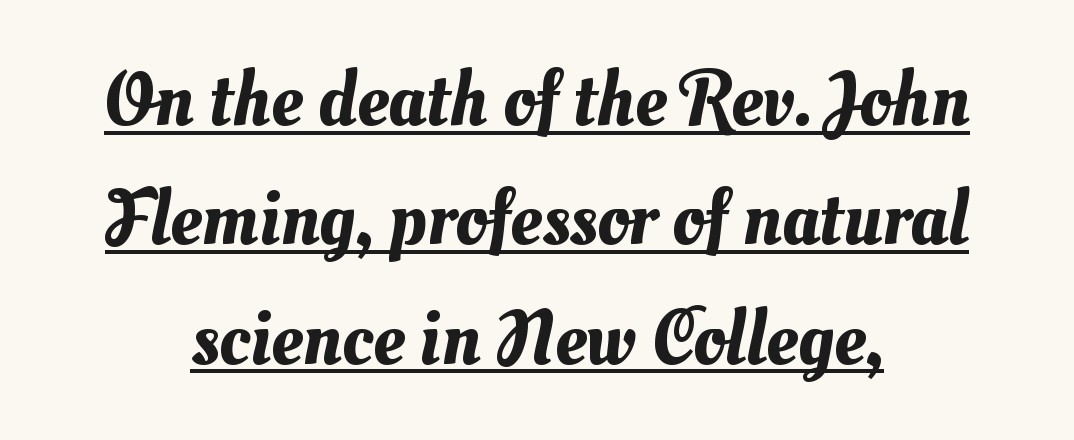
Q: Is the text underlined? A: Yes.
Q: How is the paragraph aligned? A: Centered.
Q: Is the spacing between letters normal or unusually wide? A: Normal.
Q: Is the spacing between lines tight, normal or loose? A: Normal.
Q: Width (condensed, normal, or wide)? A: Normal.
Q: Stroke contrast? A: Medium.
Q: x-height? A: Small.
Q: Monospaced? A: No.
